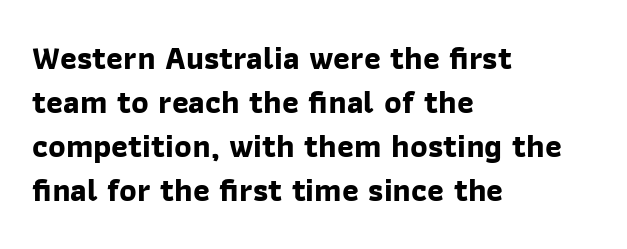
{"serif": "no", "bold": "yes", "weight": "bold", "width": "normal", "stroke_contrast": "low", "x_height": "medium", "monospaced": "no", "underline": "no", "align": "left", "line_spacing": "normal", "line_spacing_ratio": 1.38, "letter_spacing": "normal", "letter_spacing_em": 0.0, "glyph_px": 32}
